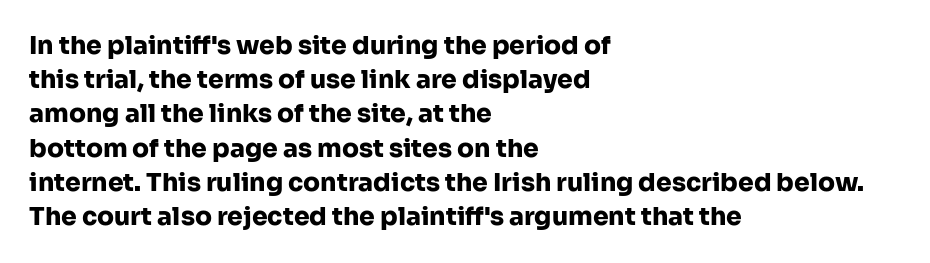
{"italic": "no", "bold": "yes", "underline": "no", "align": "left", "line_spacing": "normal", "line_spacing_ratio": 1.37, "letter_spacing": "normal", "letter_spacing_em": 0.0, "glyph_px": 25}
